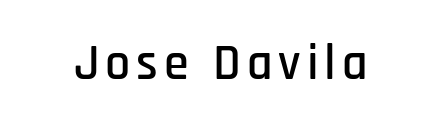
Q: Is the text italic (slanted)? A: No, it is upright.
Q: Is the typeface a serif or a sans-serif typeface? A: Sans-serif.
Q: Is the text underlined? A: No.
Q: Width (condensed, normal, or wide)? A: Condensed.
Q: Stroke contrast? A: Low.
Q: x-height? A: Large.
Q: Monospaced? A: No.
